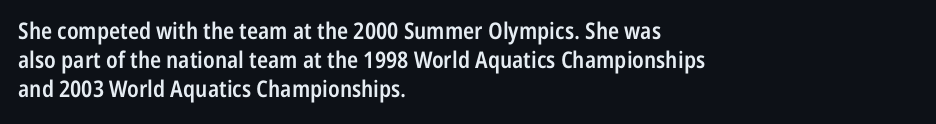
These lines keep a tight, regular rhythm from letter to letter. Horizontally, the lines are justified to the leading edge only. Normally led — the rows are evenly, conventionally spaced. The axis of the letterforms is exactly vertical. Bold? Not quite — semibold, heavier than regular but stopping short.
